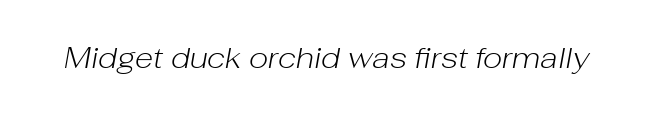
{"italic": "yes", "lean": "right", "slant_degrees": 10, "bold": "no", "weight": "light", "width": "normal", "stroke_contrast": "low", "x_height": "medium", "monospaced": "no", "underline": "no", "letter_spacing": "normal", "letter_spacing_em": 0.0, "glyph_px": 30}
